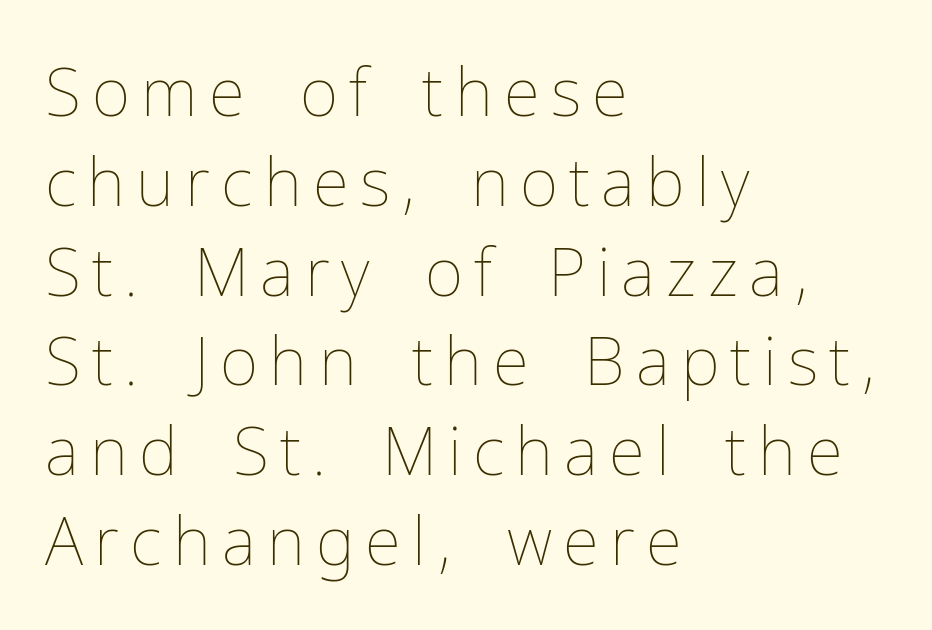
The typesetting does not lean heavy: it is not bold. The ragged edge is on the right, which tells us the setting is flush left. Each new line begins a customary step beneath the previous one. The string is rendered with underlining switched off.
